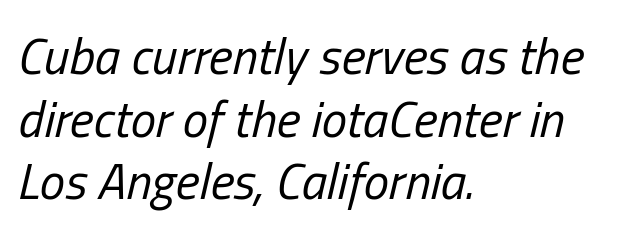
{"italic": "yes", "lean": "right", "slant_degrees": 13, "bold": "no", "weight": "regular", "width": "condensed", "stroke_contrast": "low", "x_height": "medium", "monospaced": "no", "underline": "no", "align": "left", "line_spacing_ratio": 1.23, "letter_spacing": "normal", "letter_spacing_em": 0.0, "glyph_px": 51}
